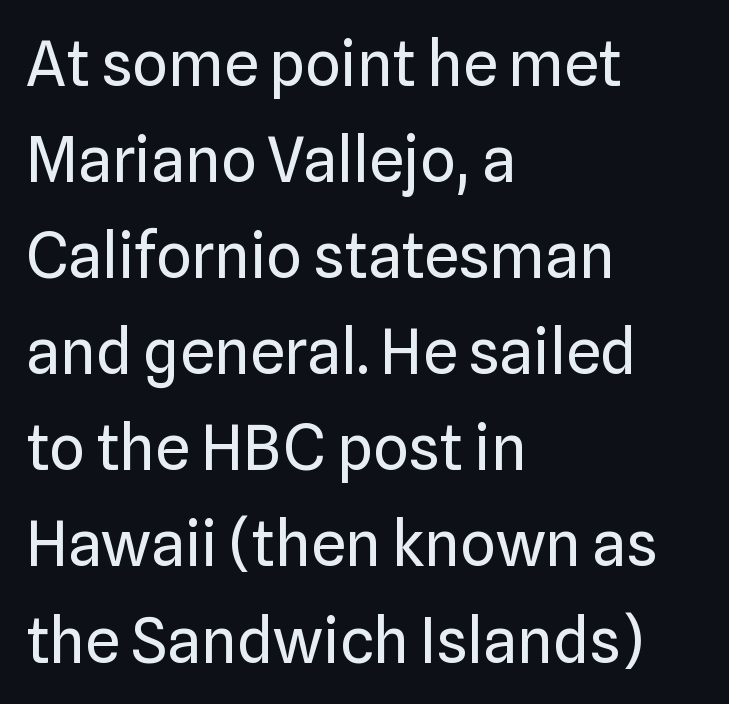
The image shows 62 px regular-weight sans-serif type, upright; set left-aligned, normal line spacing (1.55x), normal letter spacing, not underlined; low stroke contrast and a medium x-height.
